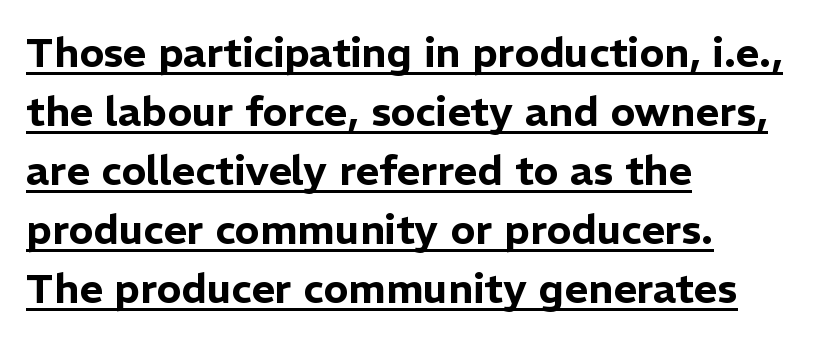
The image shows 41 px sans-serif type, upright; set left-aligned, normal line spacing (1.44x), normal letter spacing, underlined; low stroke contrast and a medium x-height.
